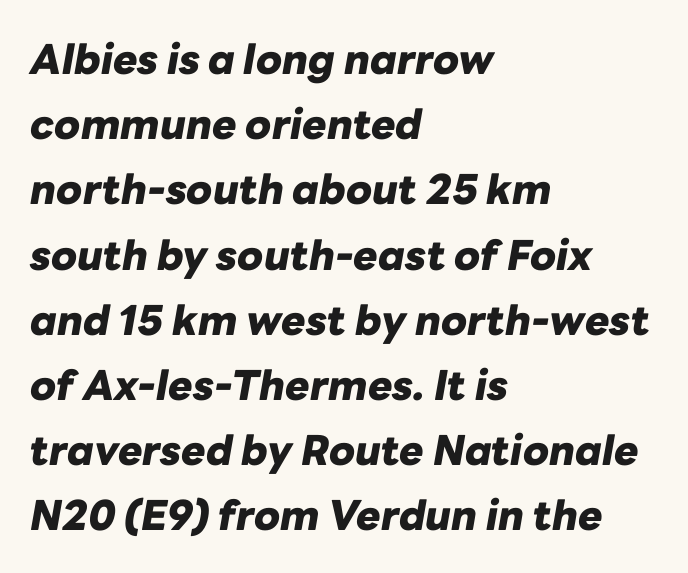
The image shows 41 px heavy type, italic (leaning right); set left-aligned, normal line spacing (1.59x), normal letter spacing, not underlined; low stroke contrast and a medium x-height.
